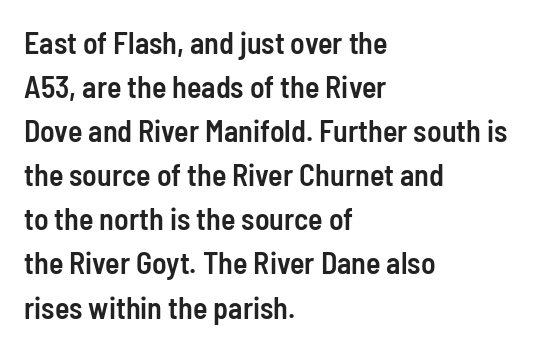
In CSS terms this would be text-align: left. This sample has the flowing, uneven cadence of proportional lettering. The font's upright variant was chosen for this text. One glance says typical: line gaps are just what's usual. Typesetter's note: demi weight, one step under bold. Characters follow at the spacing the type designer built in.
